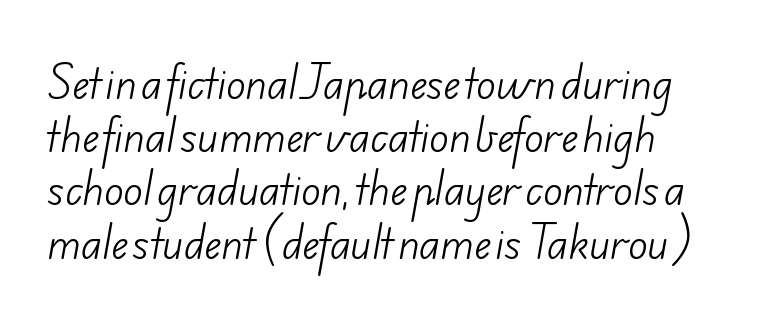
Q: Is the text bold? A: No.
Q: Is the typeface a serif or a sans-serif typeface? A: Sans-serif.
Q: Is the text underlined? A: No.
Q: How is the paragraph aligned? A: Left-aligned.
Q: Is the spacing between letters normal or unusually wide? A: Normal.
Q: Is the spacing between lines tight, normal or loose? A: Normal.
Q: Width (condensed, normal, or wide)? A: Normal.
Q: Stroke contrast? A: Low.
Q: x-height? A: Small.
Q: Monospaced? A: No.
